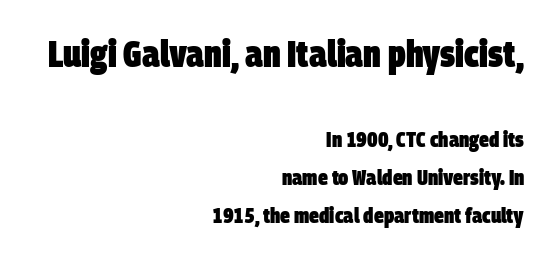
Bare-footed words on every line. Character size in the leading block exceeds that of the trailing block. These lines are set flush right with a ragged left edge. You could not count columns in this text — the font is proportionally spaced.
